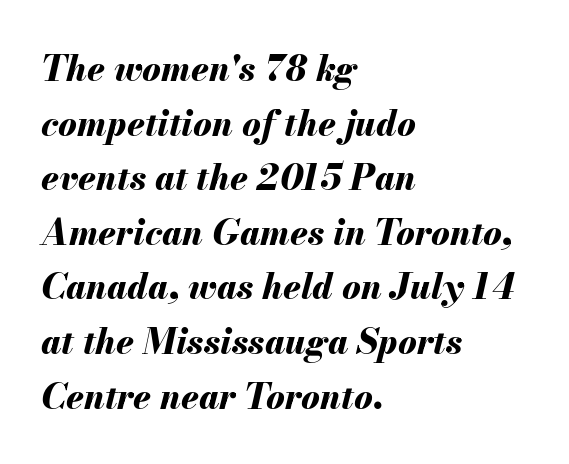
Q: Is the text bold? A: Yes.
Q: Is the text italic (slanted)? A: Yes, it leans right by about 13 degrees.
Q: Is the text underlined? A: No.
Q: How is the paragraph aligned? A: Left-aligned.
Q: Is the spacing between letters normal or unusually wide? A: Normal.
Q: Is the spacing between lines tight, normal or loose? A: Normal.
Q: Width (condensed, normal, or wide)? A: Normal.
Q: Stroke contrast? A: Medium.
Q: x-height? A: Small.
Q: Monospaced? A: No.
